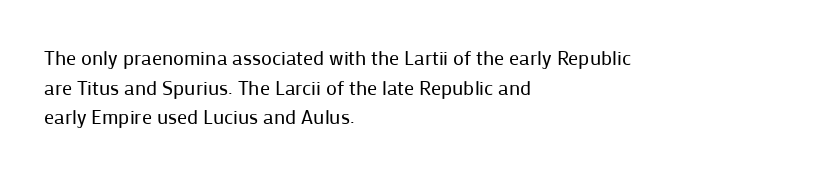
The image shows 20 px text type, upright; set left-aligned, normal line spacing (1.48x), normal letter spacing, not underlined.
